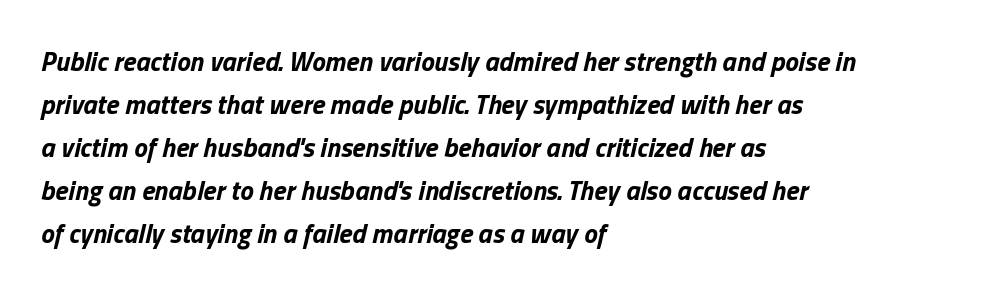
Q: Is the text bold? A: Yes.
Q: Is the text italic (slanted)? A: Yes, it leans right by about 13 degrees.
Q: Is the text underlined? A: No.
Q: How is the paragraph aligned? A: Left-aligned.
Q: Is the spacing between letters normal or unusually wide? A: Normal.
Q: Is the spacing between lines tight, normal or loose? A: Normal.
